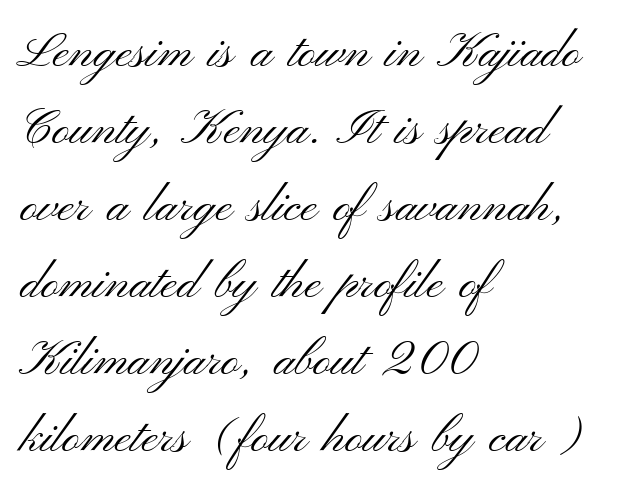
The rendering keeps characters at their native spacing. Heft: none added — not bold. Regarding serifs, this sample does without them. Alignment: flush left. These lines are rendered in a variable-pitch font. Descenders are the only things crossing below the line.
